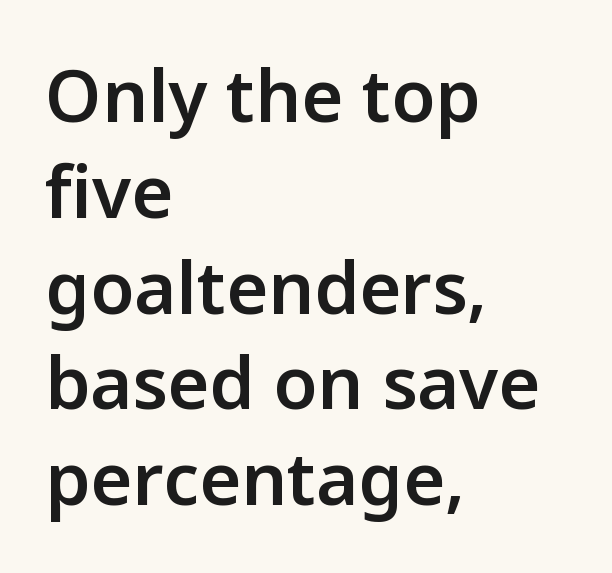
{"serif": "no", "italic": "no", "bold": "semi", "weight": "semibold", "width": "normal", "stroke_contrast": "low", "x_height": "medium", "monospaced": "no", "underline": "no", "align": "left", "line_spacing": "normal", "line_spacing_ratio": 1.33, "letter_spacing": "normal", "letter_spacing_em": 0.0, "glyph_px": 72}
